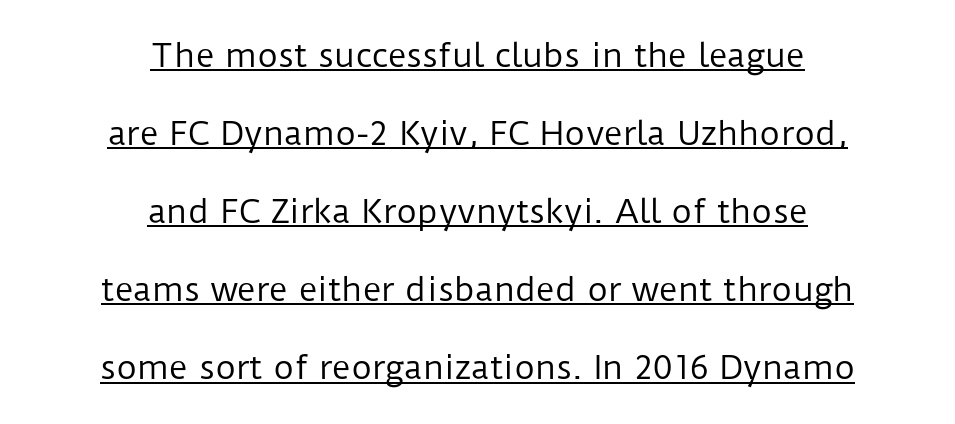
{"serif": "no", "italic": "no", "bold": "no", "weight": "regular", "width": "normal", "stroke_contrast": "low", "x_height": "medium", "monospaced": "no", "underline": "yes", "align": "center", "line_spacing": "loose", "line_spacing_ratio": 2.44, "letter_spacing": "normal", "letter_spacing_em": 0.0, "glyph_px": 32}
